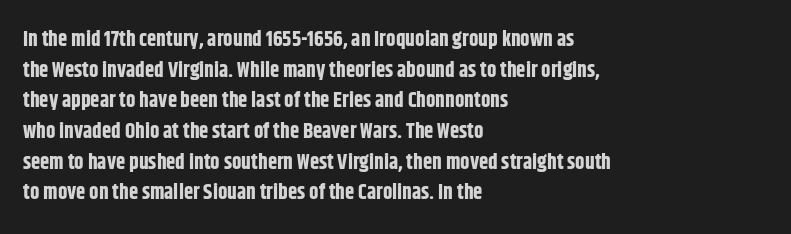
The image shows 21 px bold type, upright; set left-aligned, normal line spacing (1.46x), normal letter spacing, not underlined.
